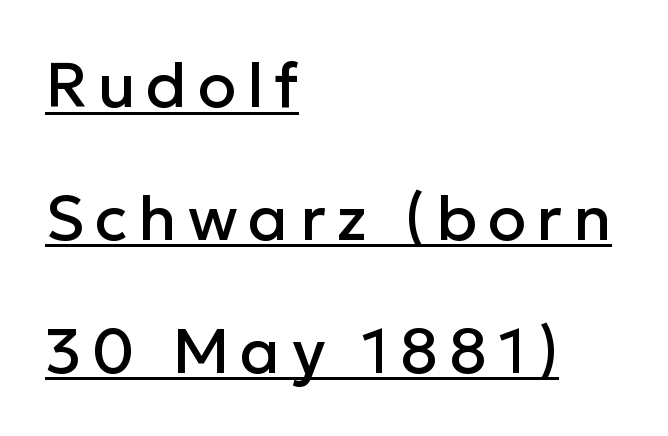
Q: Is the text italic (slanted)? A: No, it is upright.
Q: Is the typeface a serif or a sans-serif typeface? A: Sans-serif.
Q: Is the text underlined? A: Yes.
Q: How is the paragraph aligned? A: Left-aligned.
Q: Is the spacing between lines tight, normal or loose? A: Loose.
Q: Width (condensed, normal, or wide)? A: Normal.
Q: Stroke contrast? A: Low.
Q: x-height? A: Medium.
Q: Monospaced? A: No.
